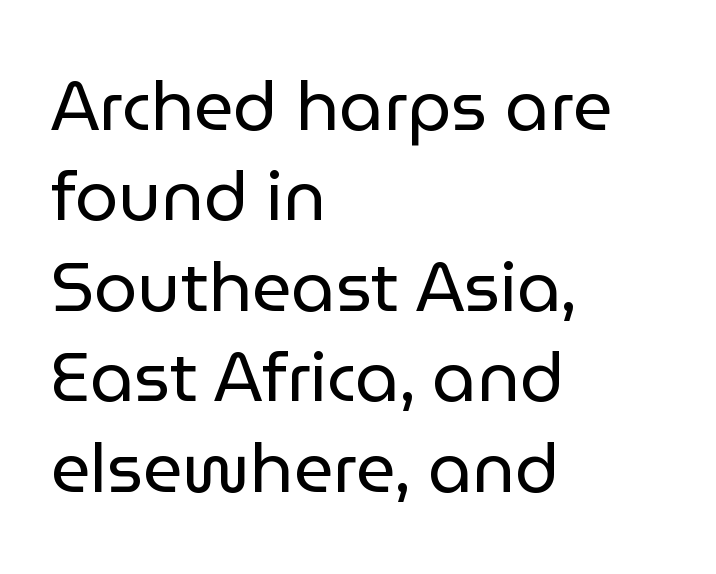
{"serif": "no", "italic": "no", "bold": "no", "weight": "regular", "width": "normal", "stroke_contrast": "low", "x_height": "medium", "monospaced": "no", "underline": "no", "align": "left", "line_spacing": "normal", "line_spacing_ratio": 1.31, "letter_spacing": "normal", "letter_spacing_em": 0.0, "glyph_px": 69}
